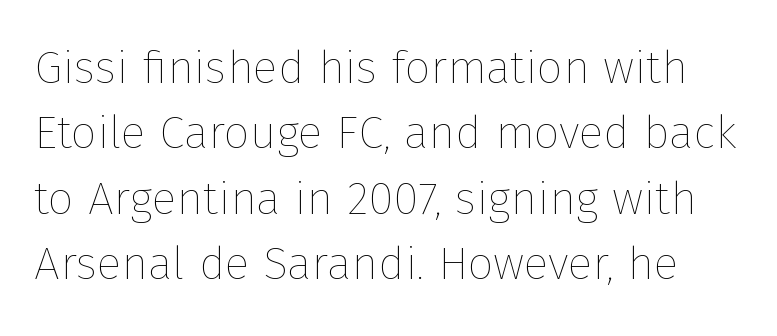
The image shows 46 px thin type, upright; set normal line spacing (1.42x), normal letter spacing, not underlined; low stroke contrast and a medium x-height.
